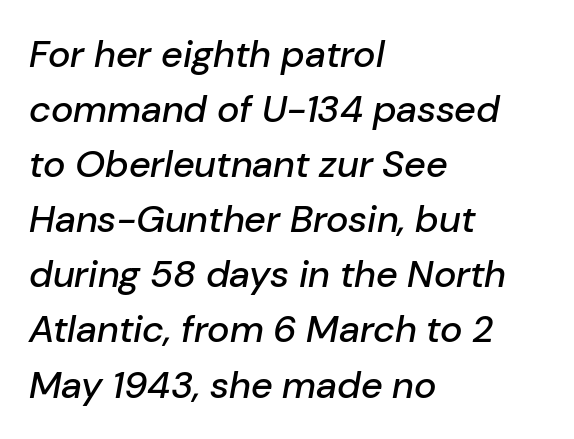
Bare-footed words on every line. Alignment: flush left. How are the letters spaced? Ordinarily, with no added tracking. Reading down the column, the eye jumps a familiar distance to each next line.
